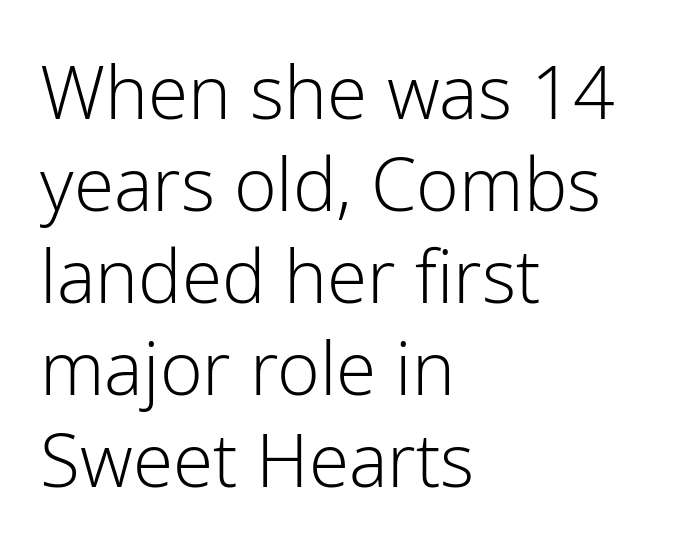
Bold? No — there's no thickening of the strokes. If you drew a line through each stem, it would be perfectly vertical. Serif or sans? Sans — the stroke terminals are bare. Descenders hang freely into open space. Compared with typical body copy, the letter spacing here is the same.
